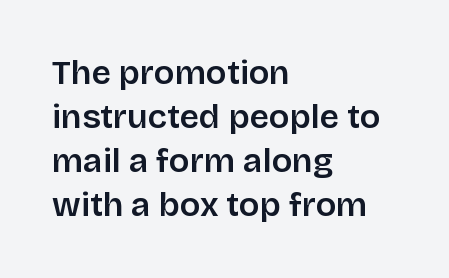
Q: Is the text italic (slanted)? A: No, it is upright.
Q: Is the typeface a serif or a sans-serif typeface? A: Sans-serif.
Q: Is the text underlined? A: No.
Q: How is the paragraph aligned? A: Left-aligned.
Q: Is the spacing between letters normal or unusually wide? A: Normal.
Q: Is the spacing between lines tight, normal or loose? A: Normal.
Q: Width (condensed, normal, or wide)? A: Normal.
Q: Stroke contrast? A: Low.
Q: x-height? A: Large.
Q: Monospaced? A: No.
